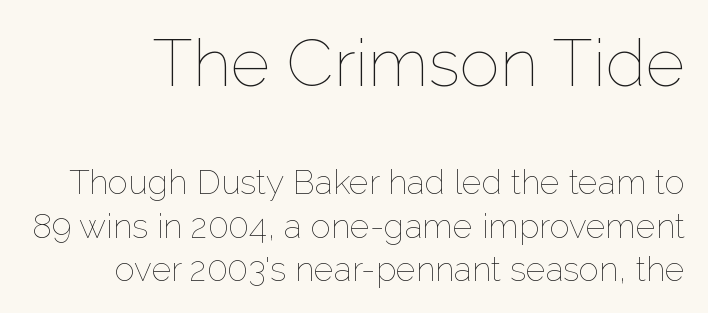
Decoration check: the copy has no underline. Proportional: the letters do not fall into vertical columns. The weight would be labelled regular, book, light, or lighter still. A typesetter would call this zero additional tracking. Bigger letters appear in the top chunk; the bottom chunk is reduced.
